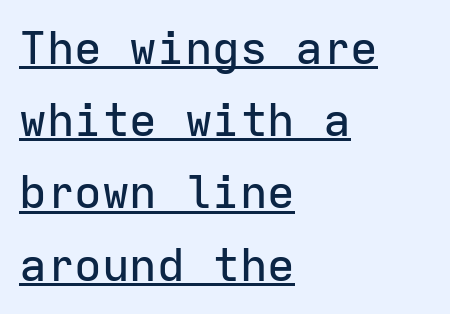
The image shows 46 px sans-serif type, upright, monospaced; set left-aligned, normal line spacing (1.57x), normal letter spacing, underlined; low stroke contrast and a medium x-height.
